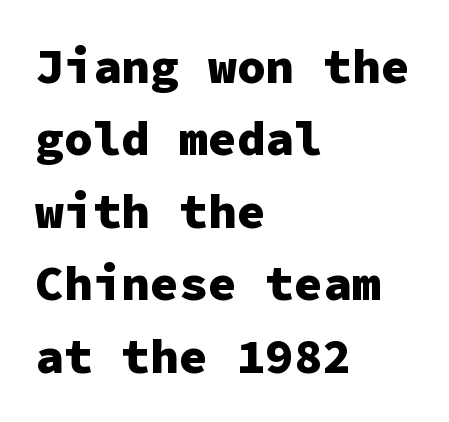
Q: Is the text bold? A: Yes.
Q: Is the text italic (slanted)? A: No, it is upright.
Q: Is the typeface a serif or a sans-serif typeface? A: Sans-serif.
Q: Is the text underlined? A: No.
Q: How is the paragraph aligned? A: Left-aligned.
Q: Is the spacing between letters normal or unusually wide? A: Normal.
Q: Is the spacing between lines tight, normal or loose? A: Normal.
Q: Width (condensed, normal, or wide)? A: Normal.
Q: Stroke contrast? A: Low.
Q: x-height? A: Medium.
Q: Monospaced? A: Yes.
